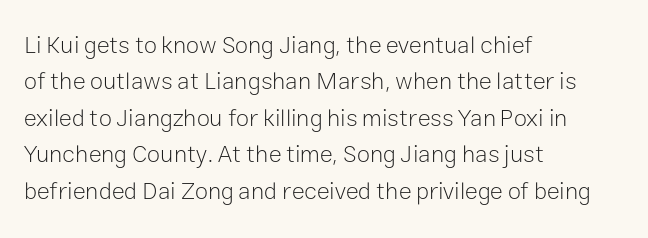
Q: Is the text bold? A: No.
Q: Is the text italic (slanted)? A: No, it is upright.
Q: Is the text underlined? A: No.
Q: How is the paragraph aligned? A: Left-aligned.
Q: Is the spacing between letters normal or unusually wide? A: Normal.
Q: Is the spacing between lines tight, normal or loose? A: Normal.
